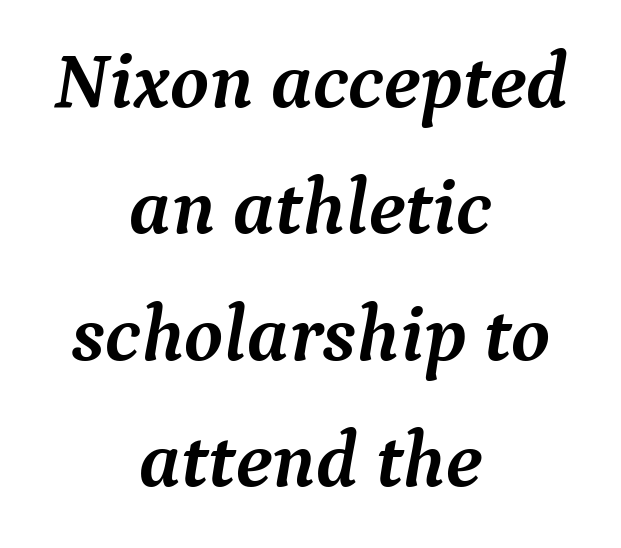
{"serif": "yes", "italic": "yes", "lean": "right", "slant_degrees": 9, "bold": "yes", "weight": "semibold", "width": "normal", "stroke_contrast": "medium", "x_height": "medium", "monospaced": "no", "underline": "no", "align": "center", "line_spacing": "normal", "line_spacing_ratio": 1.6, "letter_spacing": "normal", "letter_spacing_em": 0.0, "glyph_px": 79}
